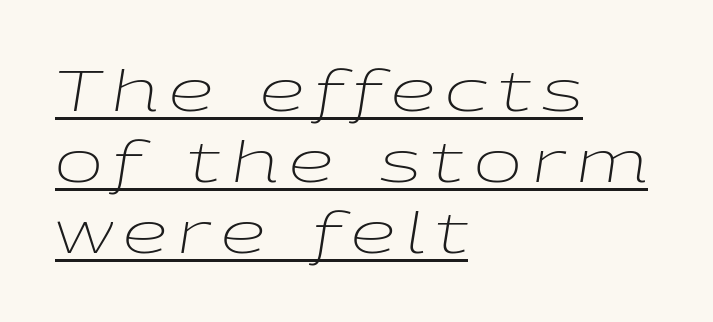
Q: Is the text bold? A: No.
Q: Is the text italic (slanted)? A: Yes, it leans right by about 9 degrees.
Q: Is the text underlined? A: Yes.
Q: How is the paragraph aligned? A: Left-aligned.
Q: Is the spacing between lines tight, normal or loose? A: Normal.
Q: Width (condensed, normal, or wide)? A: Wide.
Q: Stroke contrast? A: Low.
Q: x-height? A: Medium.
Q: Monospaced? A: No.
